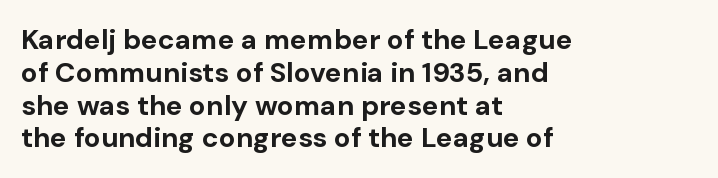
{"serif": "no", "italic": "no", "bold": "yes", "weight": "bold", "width": "normal", "stroke_contrast": "low", "x_height": "medium", "monospaced": "no", "underline": "no", "align": "left", "line_spacing_ratio": 1.17, "letter_spacing": "normal", "letter_spacing_em": 0.0, "glyph_px": 28}
